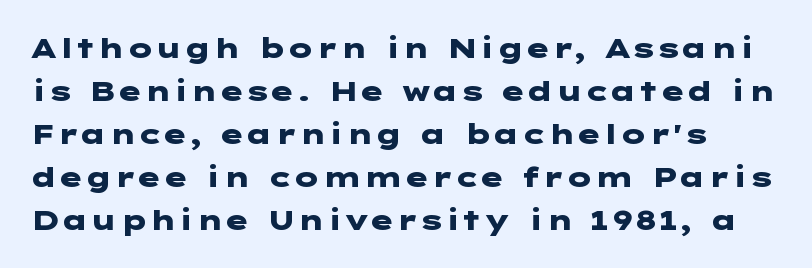
Nope, no serifs anywhere on these letters. This is heavy type, rendered in bold. A roman cut, with each character standing at attention. The line texture is even and compact thanks to regular tracking. Letters rest on an invisible, unmarked baseline.
